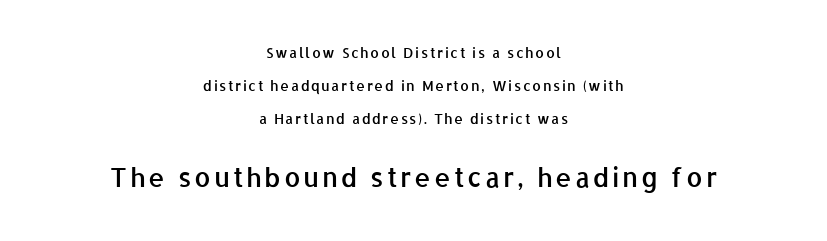
The image shows 26 px text type, upright; set centered, loose line spacing (2.36x), not underlined; the second (bottom) block is 1.86x larger.
